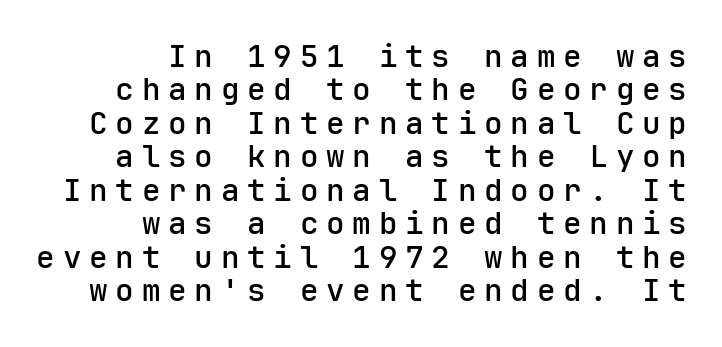
{"serif": "no", "italic": "no", "bold": "semi", "weight": "semibold", "width": "normal", "stroke_contrast": "low", "x_height": "medium", "monospaced": "yes", "underline": "no", "align": "right", "line_spacing": "tight", "line_spacing_ratio": 1.08, "letter_spacing": "wide", "letter_spacing_em": 0.25, "glyph_px": 31}
